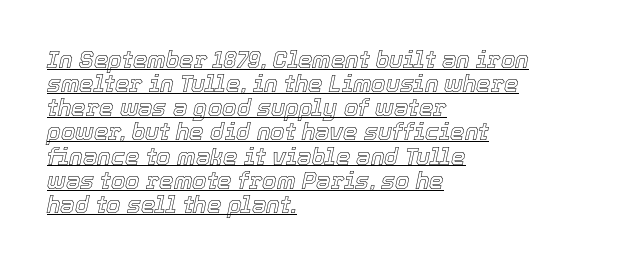
{"italic": "yes", "lean": "right", "slant_degrees": 12, "underline": "yes", "align": "left", "line_spacing": "tight", "line_spacing_ratio": 1.05, "letter_spacing": "normal", "letter_spacing_em": 0.0, "glyph_px": 23}
